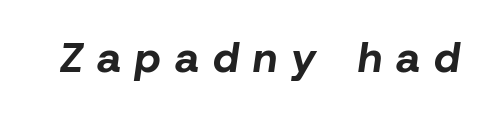
Does extra space separate the letters? Yes, quite a lot of it. The lettering tilts uniformly, giving the passage an italic look. This sample has the flowing, uneven cadence of proportional lettering. Its strokes are broad and dark, the hallmark of bold type. Descender tails drop into unmarked territory.
